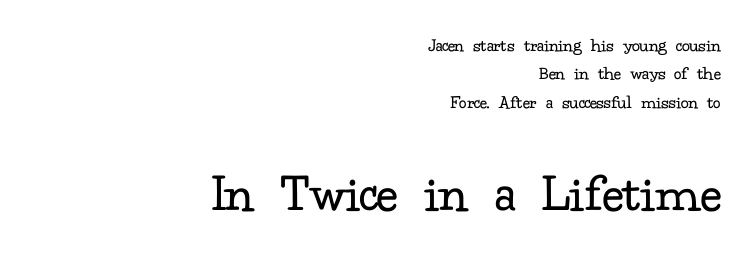
Q: Is the text bold? A: No.
Q: Is the text italic (slanted)? A: No, it is upright.
Q: Is the typeface a serif or a sans-serif typeface? A: Serif.
Q: Is the text underlined? A: No.
Q: How is the paragraph aligned? A: Right-aligned.
Q: Is the spacing between letters normal or unusually wide? A: Normal.
Q: Is the spacing between lines tight, normal or loose? A: Normal.
Q: Which block of text is set in a larger size, the first (top) or the second (bottom)? A: The second (bottom) one.
Q: Width (condensed, normal, or wide)? A: Normal.
Q: Stroke contrast? A: Low.
Q: x-height? A: Small.
Q: Monospaced? A: No.
